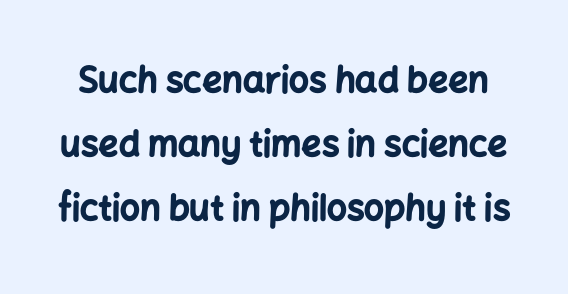
Are there feet on the stems? There aren't — it's a sans. Students, note that the glyphs here touch the page at normal intervals. The face used here is proportionally spaced, like ordinary book or web type. Typesetter's note: full bold, strokes at maximum text heaviness.
